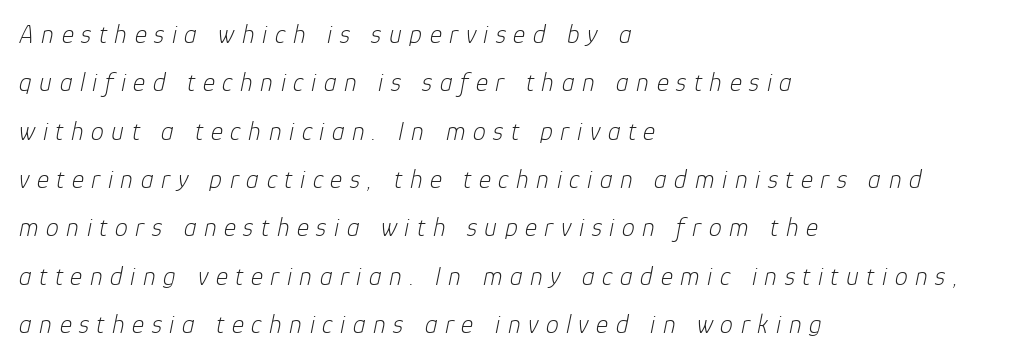
This sample uses expanded letter spacing, leaving extra air between glyphs. Is the type slanted? Yes — the strokes lean at a clear angle. The glyphs are unaccompanied by any horizontal stroke below them. The letterforms sit at book weight or below. The setting favours the left margin, as ordinary paragraphs usually do.
